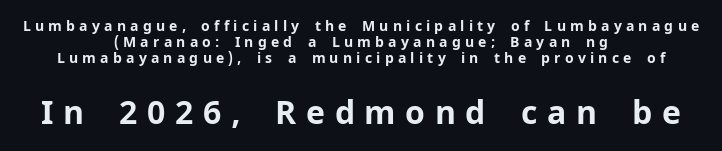
The paragraph shown floats in the horizontal middle. Every stem runs plumb, perpendicular to the baseline. Is this a fixed-width face? No — the glyphs have proportional, varying widths. Stroke terminals: plain, sans-serif. Beneath every word, the page is bare.
